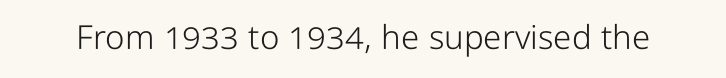
The image shows 33 px light, condensed sans-serif type, upright; set normal letter spacing, not underlined; low stroke contrast and a medium x-height.
